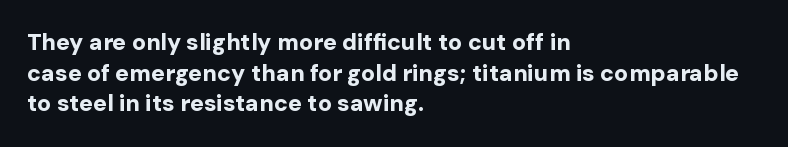
Nobody touched the tracking dial on this one. Heft: maximum for text — a bold. The rendering anchors every line to the left-hand side. The line-height multiplier appears to be the usual default.
